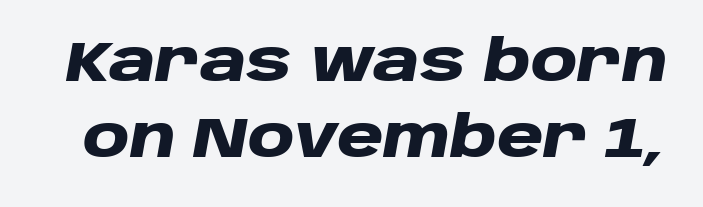
Q: Is the text bold? A: Yes.
Q: Is the text italic (slanted)? A: Yes, it leans right by about 10 degrees.
Q: Is the text underlined? A: No.
Q: Is the spacing between letters normal or unusually wide? A: Normal.
Q: Is the spacing between lines tight, normal or loose? A: Normal.
Q: Width (condensed, normal, or wide)? A: Wide.
Q: Stroke contrast? A: Low.
Q: x-height? A: Large.
Q: Monospaced? A: No.
